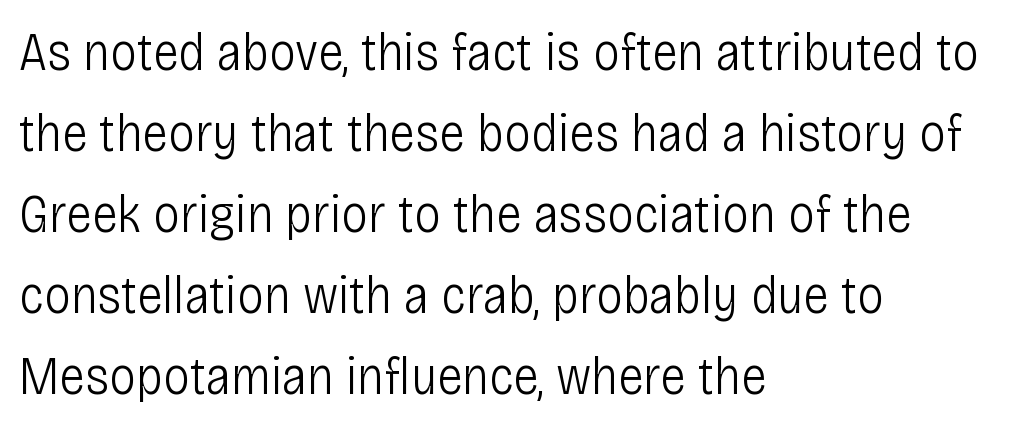
Q: Is the text bold? A: No.
Q: Is the text italic (slanted)? A: No, it is upright.
Q: Is the typeface a serif or a sans-serif typeface? A: Sans-serif.
Q: Is the text underlined? A: No.
Q: How is the paragraph aligned? A: Left-aligned.
Q: Is the spacing between letters normal or unusually wide? A: Normal.
Q: Is the spacing between lines tight, normal or loose? A: Normal.
Q: Width (condensed, normal, or wide)? A: Condensed.
Q: Stroke contrast? A: Low.
Q: x-height? A: Large.
Q: Monospaced? A: No.
